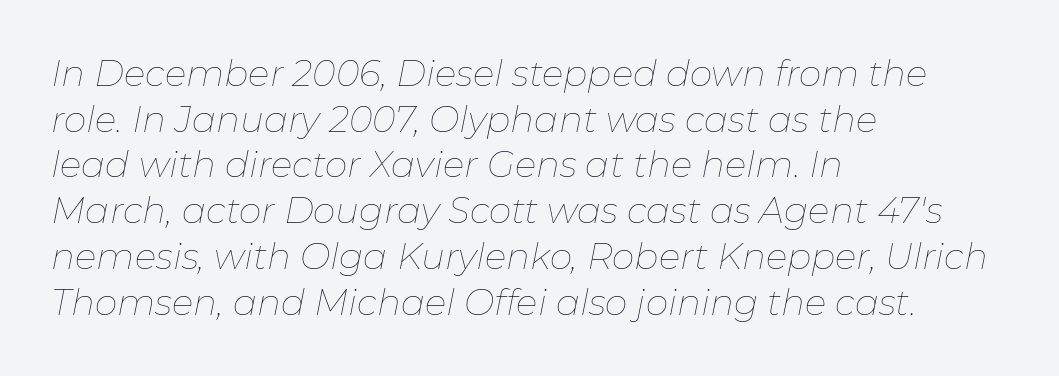
{"italic": "yes", "lean": "right", "slant_degrees": 11, "bold": "no", "weight": "thin", "width": "normal", "stroke_contrast": "low", "x_height": "medium", "monospaced": "no", "underline": "no", "align": "left", "line_spacing": "normal", "line_spacing_ratio": 1.27, "letter_spacing": "normal", "letter_spacing_em": 0.0, "glyph_px": 36}
